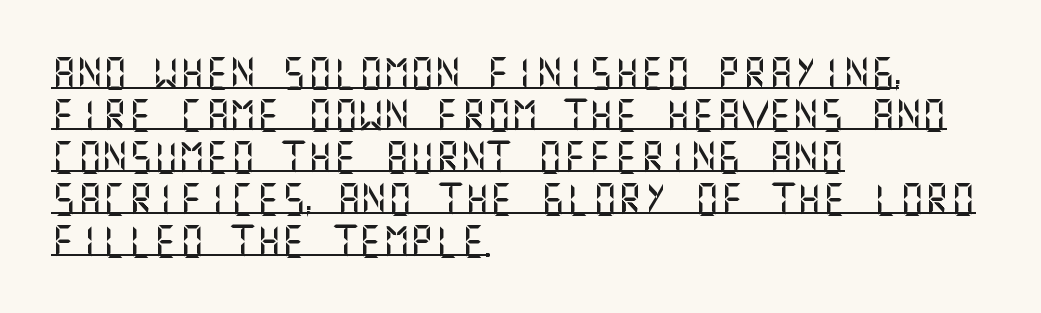
Q: Is the text italic (slanted)? A: No, it is upright.
Q: Is the typeface a serif or a sans-serif typeface? A: Sans-serif.
Q: Is the text underlined? A: Yes.
Q: How is the paragraph aligned? A: Left-aligned.
Q: Is the spacing between letters normal or unusually wide? A: Normal.
Q: Is the spacing between lines tight, normal or loose? A: Normal.
Q: Width (condensed, normal, or wide)? A: Normal.
Q: Stroke contrast? A: Medium.
Q: x-height? A: Large.
